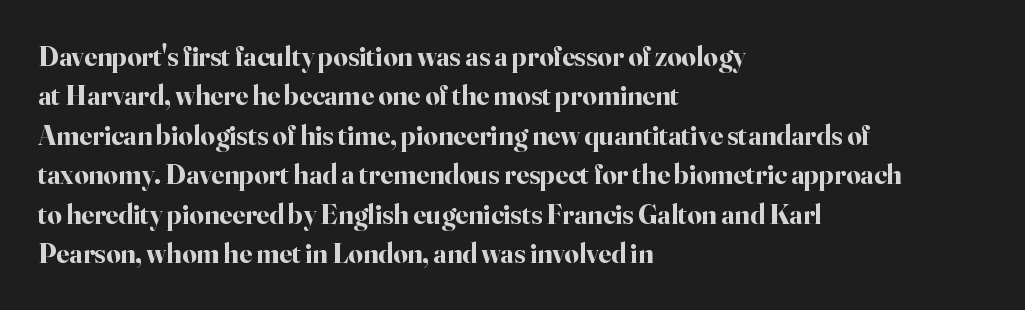
{"serif": "yes", "italic": "no", "bold": "yes", "weight": "bold", "width": "normal", "stroke_contrast": "high", "x_height": "small", "monospaced": "no", "underline": "no", "align": "left", "line_spacing": "normal", "line_spacing_ratio": 1.41, "letter_spacing": "normal", "letter_spacing_em": 0.0, "glyph_px": 28}
